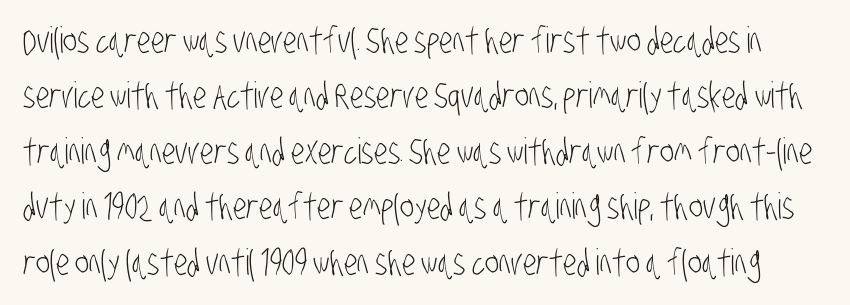
Q: Is the text bold? A: No.
Q: Is the typeface a serif or a sans-serif typeface? A: Sans-serif.
Q: Is the text underlined? A: No.
Q: Is the spacing between letters normal or unusually wide? A: Normal.
Q: Is the spacing between lines tight, normal or loose? A: Normal.
Q: Width (condensed, normal, or wide)? A: Condensed.
Q: Stroke contrast? A: Low.
Q: x-height? A: Large.
Q: Monospaced? A: No.
